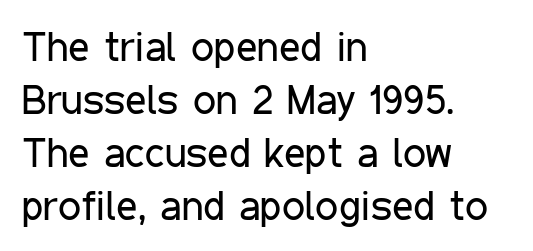
{"serif": "no", "italic": "no", "bold": "no", "weight": "regular", "width": "condensed", "stroke_contrast": "low", "x_height": "medium", "monospaced": "no", "underline": "no", "align": "left", "line_spacing": "normal", "line_spacing_ratio": 1.29, "letter_spacing": "normal", "letter_spacing_em": 0.0, "glyph_px": 41}
